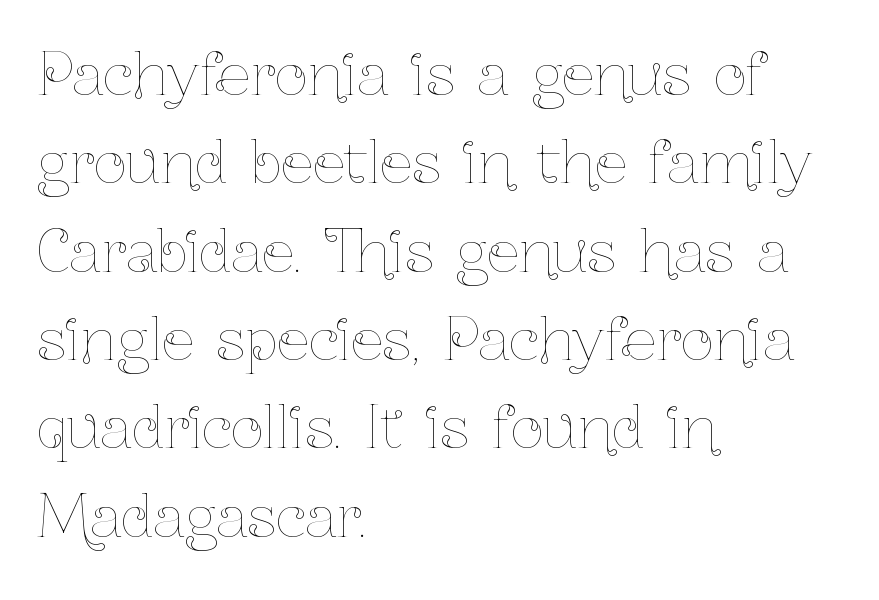
{"italic": "no", "bold": "no", "weight": "thin", "width": "condensed", "stroke_contrast": "low", "x_height": "medium", "monospaced": "no", "underline": "no", "align": "left", "line_spacing": "normal", "line_spacing_ratio": 1.55, "letter_spacing": "normal", "letter_spacing_em": 0.0, "glyph_px": 57}
